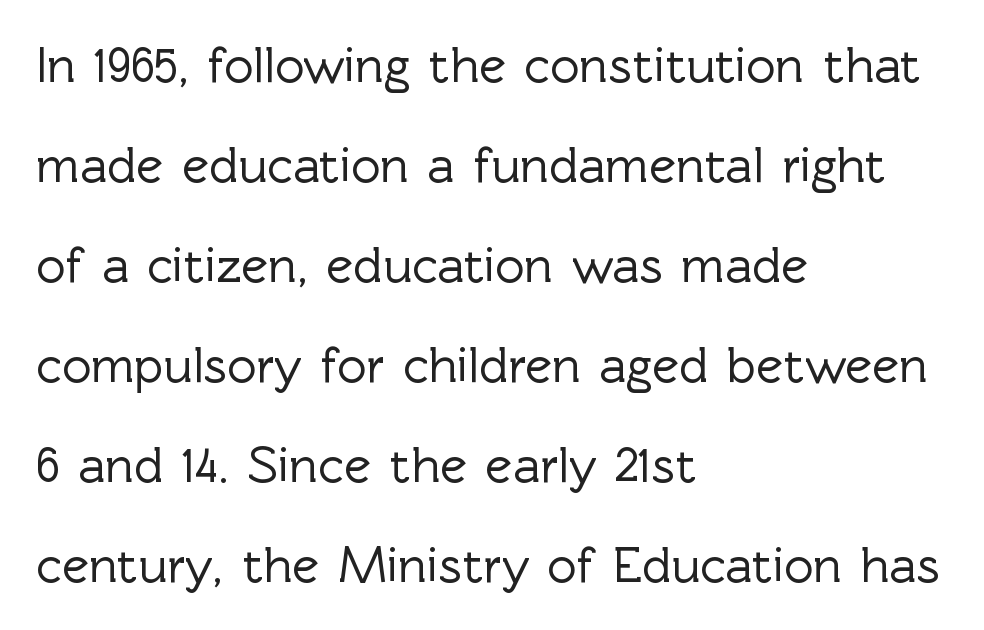
Character widths vary here, with narrow letters taking less room than wide ones. Every character sits straight up, as roman type does. Leading: increased. These lines are set flush left with a ragged right edge.
